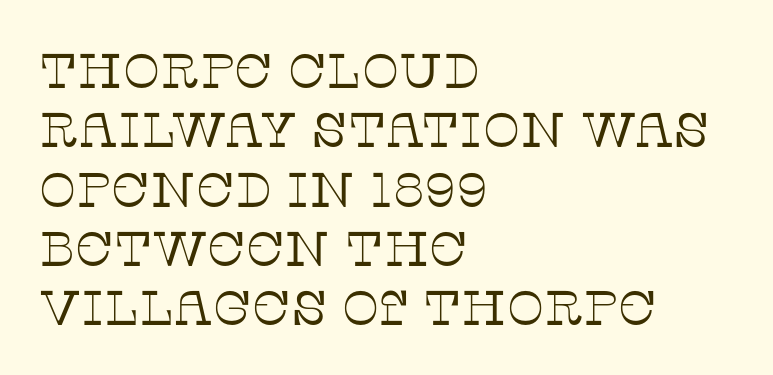
Q: Is the text bold? A: No.
Q: Is the text italic (slanted)? A: No, it is upright.
Q: Is the typeface a serif or a sans-serif typeface? A: Serif.
Q: Is the text underlined? A: No.
Q: How is the paragraph aligned? A: Left-aligned.
Q: Is the spacing between letters normal or unusually wide? A: Normal.
Q: Width (condensed, normal, or wide)? A: Normal.
Q: Stroke contrast? A: Low.
Q: x-height? A: Large.
Q: Monospaced? A: No.
